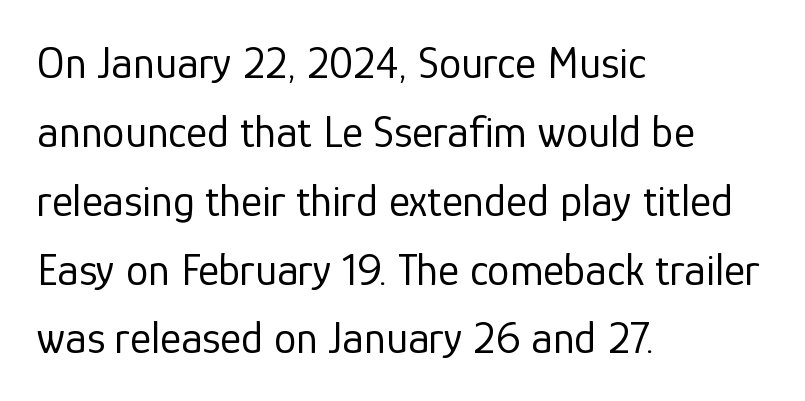
{"serif": "no", "italic": "no", "bold": "no", "weight": "regular", "width": "normal", "stroke_contrast": "low", "x_height": "medium", "monospaced": "no", "underline": "no", "align": "left", "line_spacing": "normal", "line_spacing_ratio": 1.53, "letter_spacing": "normal", "letter_spacing_em": 0.0, "glyph_px": 45}
